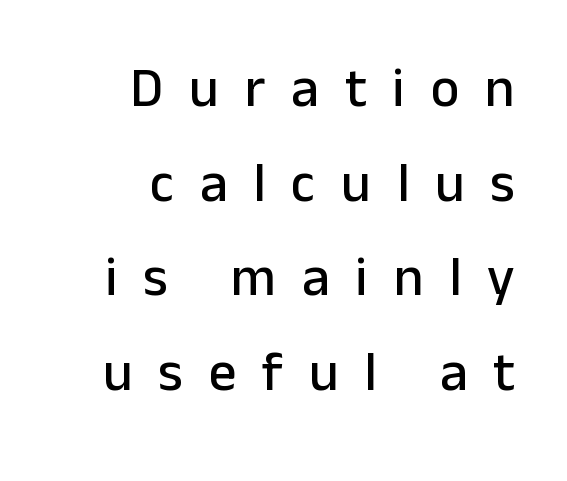
{"serif": "no", "italic": "no", "width": "normal", "stroke_contrast": "low", "x_height": "medium", "monospaced": "no", "underline": "no", "align": "right", "line_spacing_ratio": 1.72, "letter_spacing": "wide", "letter_spacing_em": 0.47, "glyph_px": 55}
